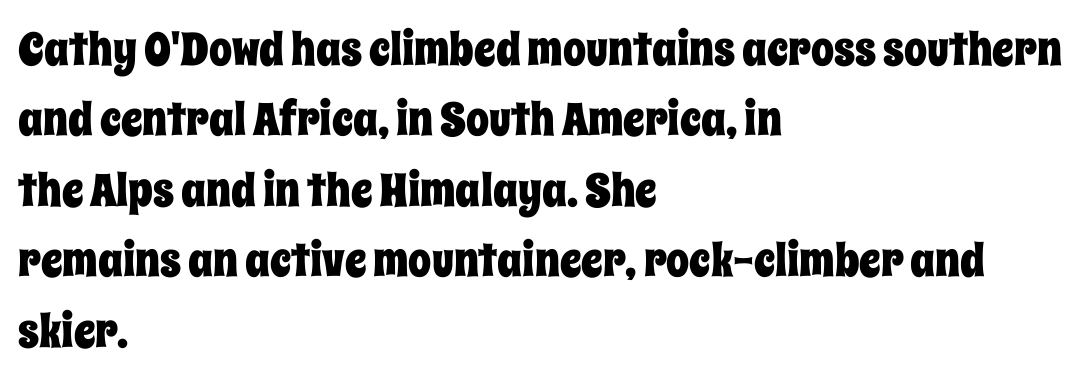
Q: Is the text italic (slanted)? A: No, it is upright.
Q: Is the text underlined? A: No.
Q: How is the paragraph aligned? A: Left-aligned.
Q: Is the spacing between letters normal or unusually wide? A: Normal.
Q: Is the spacing between lines tight, normal or loose? A: Normal.
Q: Width (condensed, normal, or wide)? A: Condensed.
Q: Stroke contrast? A: Low.
Q: x-height? A: Large.
Q: Monospaced? A: No.
